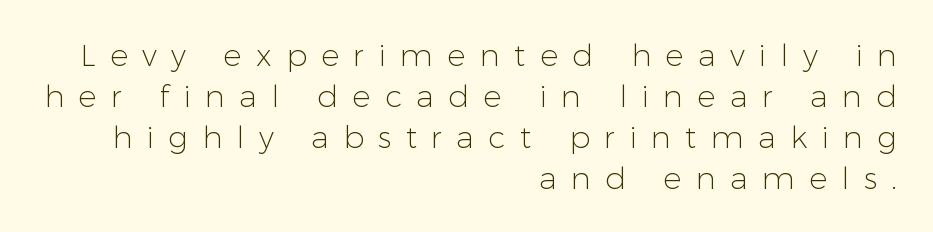
Q: Is the text bold? A: No.
Q: Is the text italic (slanted)? A: No, it is upright.
Q: Is the typeface a serif or a sans-serif typeface? A: Sans-serif.
Q: Is the text underlined? A: No.
Q: How is the paragraph aligned? A: Right-aligned.
Q: Is the spacing between letters normal or unusually wide? A: Unusually wide.
Q: Is the spacing between lines tight, normal or loose? A: Normal.
Q: Width (condensed, normal, or wide)? A: Normal.
Q: Stroke contrast? A: Low.
Q: x-height? A: Medium.
Q: Monospaced? A: No.
